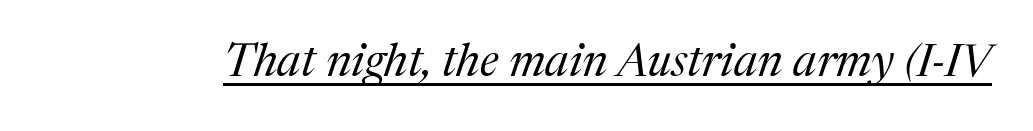
{"serif": "yes", "italic": "yes", "lean": "right", "slant_degrees": 17, "bold": "no", "weight": "regular", "width": "normal", "stroke_contrast": "medium", "x_height": "medium", "monospaced": "no", "underline": "yes", "letter_spacing": "normal", "letter_spacing_em": 0.0, "glyph_px": 46}
